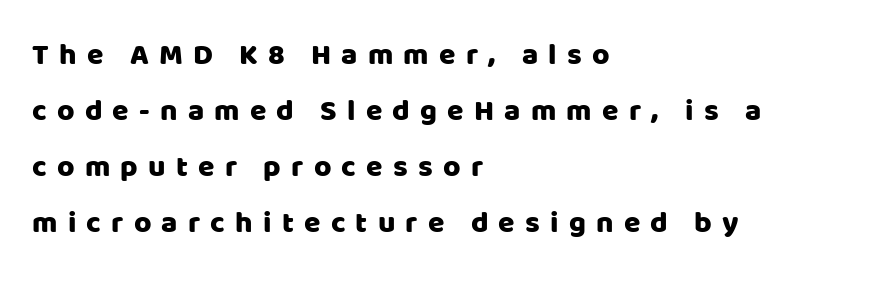
Q: Is the text italic (slanted)? A: No, it is upright.
Q: Is the typeface a serif or a sans-serif typeface? A: Sans-serif.
Q: Is the text underlined? A: No.
Q: How is the paragraph aligned? A: Left-aligned.
Q: Is the spacing between letters normal or unusually wide? A: Unusually wide.
Q: Width (condensed, normal, or wide)? A: Normal.
Q: Stroke contrast? A: Low.
Q: x-height? A: Large.
Q: Monospaced? A: No.
